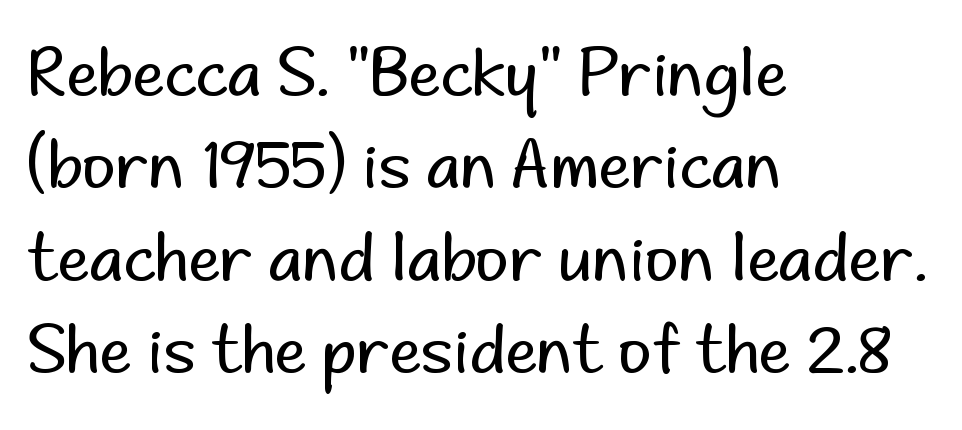
The rendering uses natural spacing where letterforms have individual widths. Posture: vertical. Regular leading. Honestly, there is no underline to notice here at all. The cut favours lightness, reaching ordinary text weight at its darkest. Classification — sans serif.
